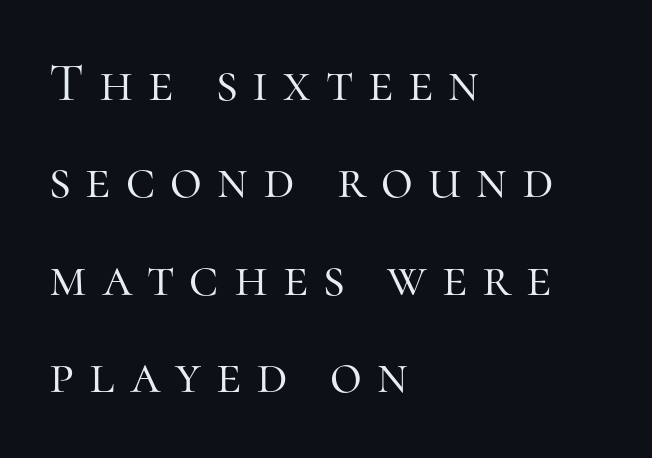
The image shows 55 px light serif type, upright; set left-aligned, line spacing 1.77x, unusually wide letter spacing (+0.27 em), not underlined; high stroke contrast and a medium x-height.
